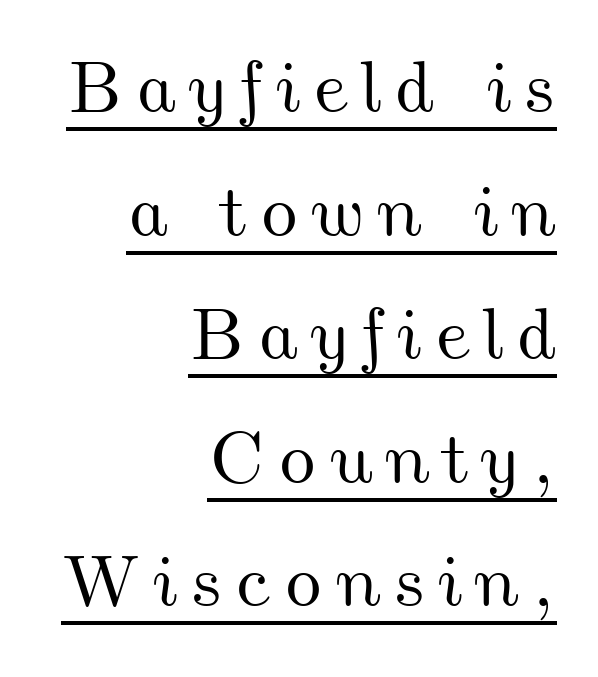
Q: Is the text underlined? A: Yes.
Q: How is the paragraph aligned? A: Right-aligned.
Q: Is the spacing between lines tight, normal or loose? A: Normal.
Q: Width (condensed, normal, or wide)? A: Wide.
Q: Stroke contrast? A: Medium.
Q: x-height? A: Small.
Q: Monospaced? A: No.
